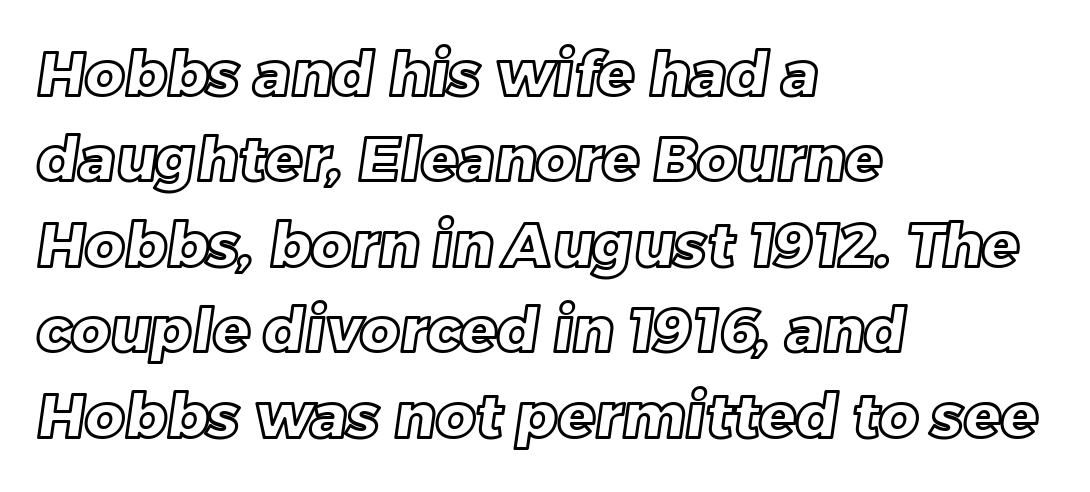
The image shows 61 px text type; set left-aligned, normal line spacing (1.4x), normal letter spacing, not underlined; a large x-height.
